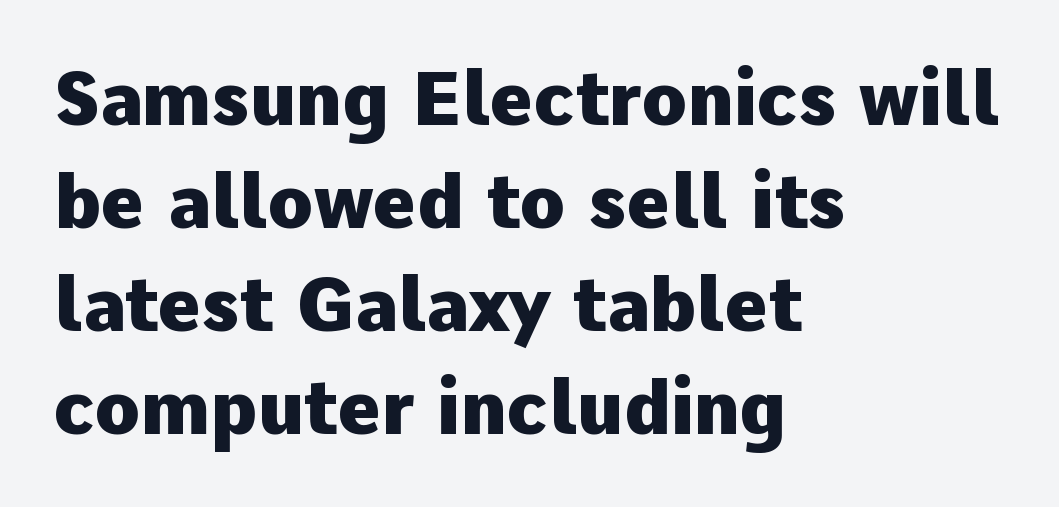
Q: Is the text bold? A: Yes.
Q: Is the text italic (slanted)? A: No, it is upright.
Q: Is the typeface a serif or a sans-serif typeface? A: Sans-serif.
Q: Is the text underlined? A: No.
Q: How is the paragraph aligned? A: Left-aligned.
Q: Is the spacing between letters normal or unusually wide? A: Normal.
Q: Is the spacing between lines tight, normal or loose? A: Normal.
Q: Width (condensed, normal, or wide)? A: Normal.
Q: Stroke contrast? A: Low.
Q: x-height? A: Medium.
Q: Monospaced? A: No.
